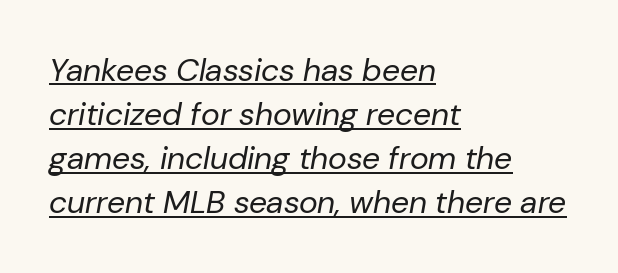
{"italic": "yes", "lean": "right", "slant_degrees": 10, "bold": "no", "weight": "regular", "width": "normal", "stroke_contrast": "low", "x_height": "medium", "monospaced": "no", "underline": "yes", "align": "left", "line_spacing": "normal", "line_spacing_ratio": 1.38, "letter_spacing": "normal", "letter_spacing_em": 0.0, "glyph_px": 32}
